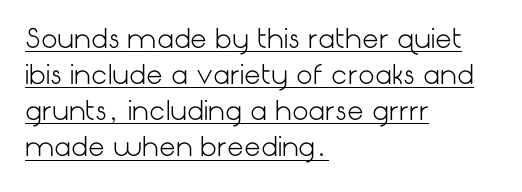
The image shows 26 px text type, upright; set left-aligned, normal line spacing (1.39x), normal letter spacing, underlined.
